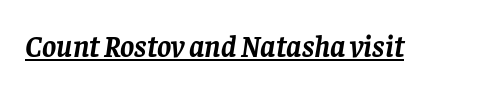
Q: Is the text bold? A: Yes.
Q: Is the text italic (slanted)? A: Yes, it leans right by about 8 degrees.
Q: Is the typeface a serif or a sans-serif typeface? A: Serif.
Q: Is the text underlined? A: Yes.
Q: Is the spacing between letters normal or unusually wide? A: Normal.
Q: Width (condensed, normal, or wide)? A: Normal.
Q: Stroke contrast? A: Low.
Q: x-height? A: Large.
Q: Monospaced? A: No.
